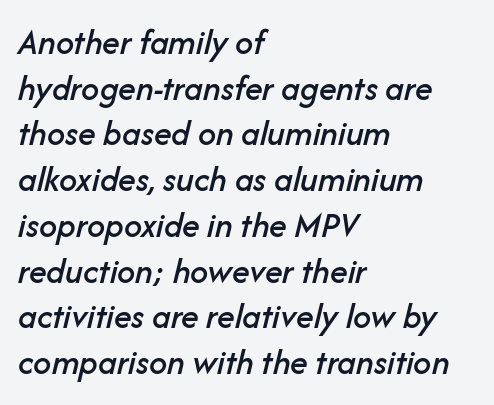
The image shows 36 px text type, italic (leaning right); set left-aligned, normal line spacing (1.27x), normal letter spacing, not underlined; low stroke contrast and a medium x-height.
